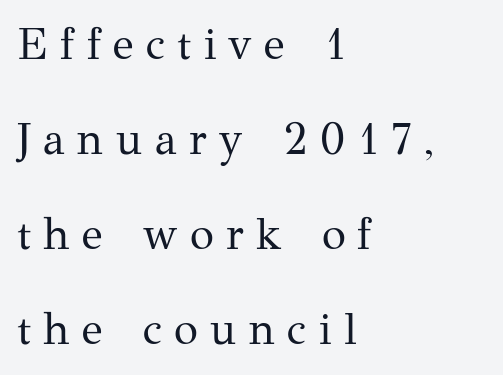
{"serif": "yes", "italic": "no", "bold": "no", "weight": "regular", "width": "normal", "stroke_contrast": "medium", "x_height": "medium", "monospaced": "no", "underline": "no", "align": "left", "line_spacing": "loose", "line_spacing_ratio": 2.16, "letter_spacing": "wide", "letter_spacing_em": 0.28, "glyph_px": 44}
